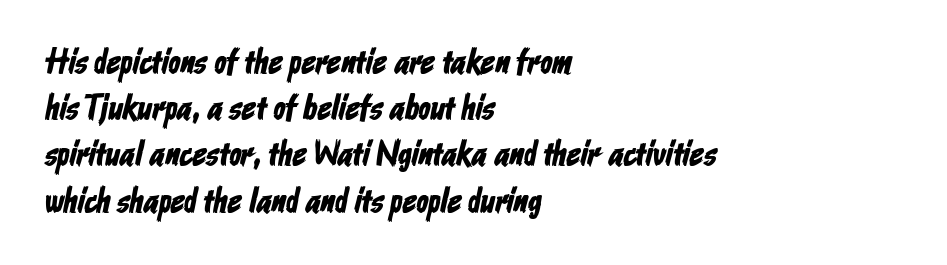
Is there much room between lines? A standard amount, neither cramped nor airy. The face used here is a sans, in the tradition of grotesques and geometrics. The ragged edge is on the right, which tells us the setting is flush left. Each letter keeps its own natural width here, so spacing adapts to shape.
